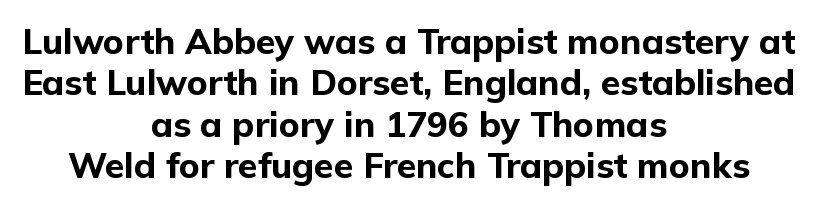
The image shows 35 px bold sans-serif type, upright; set centered, line spacing 1.18x, normal letter spacing, not underlined; low stroke contrast and a medium x-height.
